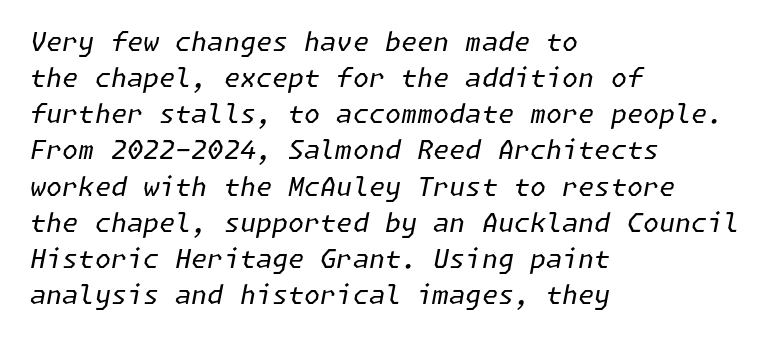
The specimen reads as italic at a glance. All the whitespace from short lines collects on the right. The glyphs are unaccompanied by any horizontal stroke below them. How are the letters spaced? Ordinarily, with no added tracking. Summary of weight: not heavy and not bold.
